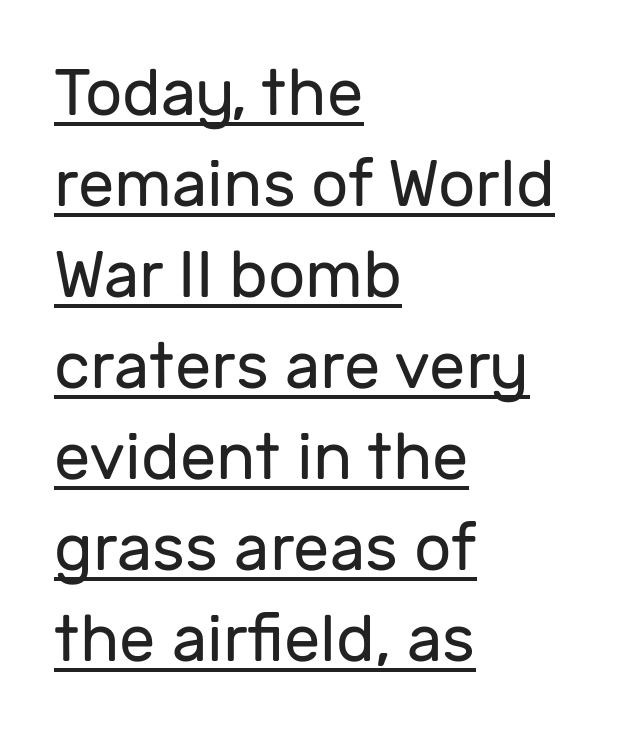
{"serif": "no", "italic": "no", "bold": "no", "weight": "regular", "width": "normal", "stroke_contrast": "low", "x_height": "medium", "monospaced": "no", "underline": "yes", "align": "left", "line_spacing": "normal", "line_spacing_ratio": 1.4, "letter_spacing": "normal", "letter_spacing_em": 0.0, "glyph_px": 65}
